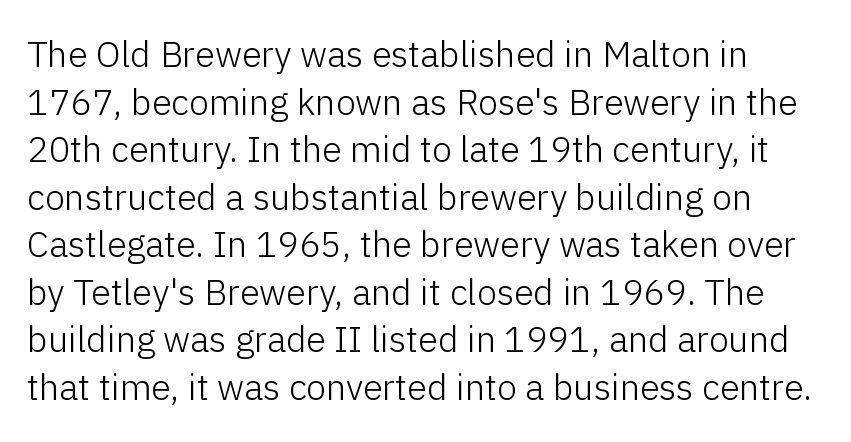
The image shows 36 px light sans-serif type, upright; set normal line spacing (1.32x), normal letter spacing, not underlined; low stroke contrast and a medium x-height.
